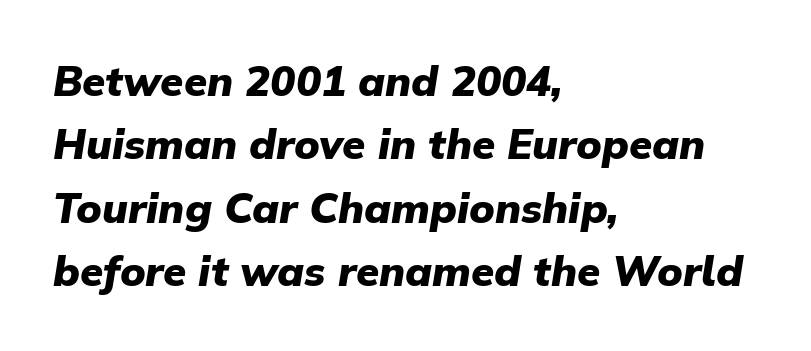
The image shows 42 px heavy type, italic (leaning right); set left-aligned, normal line spacing (1.51x), normal letter spacing, not underlined; low stroke contrast and a medium x-height.
